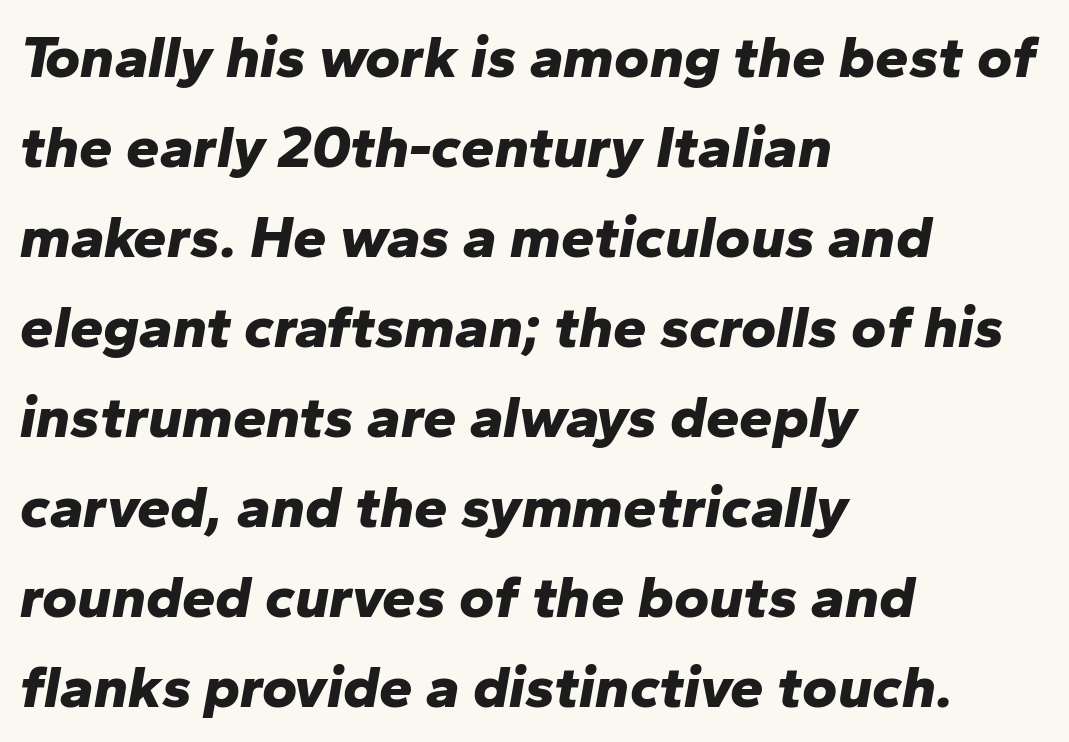
Q: Is the text bold? A: Yes.
Q: Is the text italic (slanted)? A: Yes, it leans right by about 10 degrees.
Q: Is the text underlined? A: No.
Q: How is the paragraph aligned? A: Left-aligned.
Q: Is the spacing between letters normal or unusually wide? A: Normal.
Q: Is the spacing between lines tight, normal or loose? A: Normal.
Q: Width (condensed, normal, or wide)? A: Normal.
Q: Stroke contrast? A: Low.
Q: x-height? A: Medium.
Q: Monospaced? A: No.
